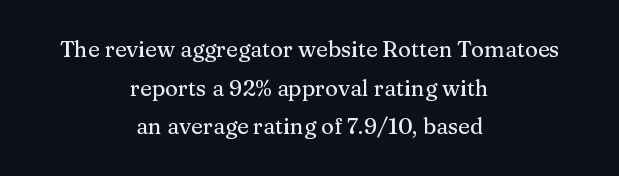
Q: Is the text italic (slanted)? A: No, it is upright.
Q: Is the text underlined? A: No.
Q: How is the paragraph aligned? A: Centered.
Q: Is the spacing between letters normal or unusually wide? A: Normal.
